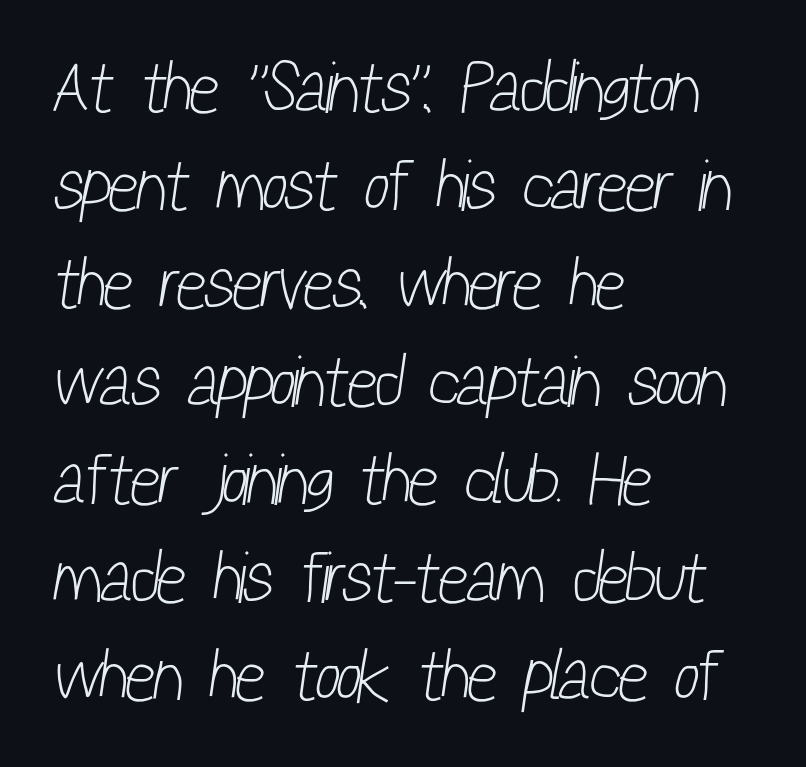
Each letter keeps its own natural width here, so spacing adapts to shape. Short and long lines alike share a common starting point at left. Short note: letters normally spaced. The area under the type is left untouched. This block has exactly the height ordinary leading produces.
